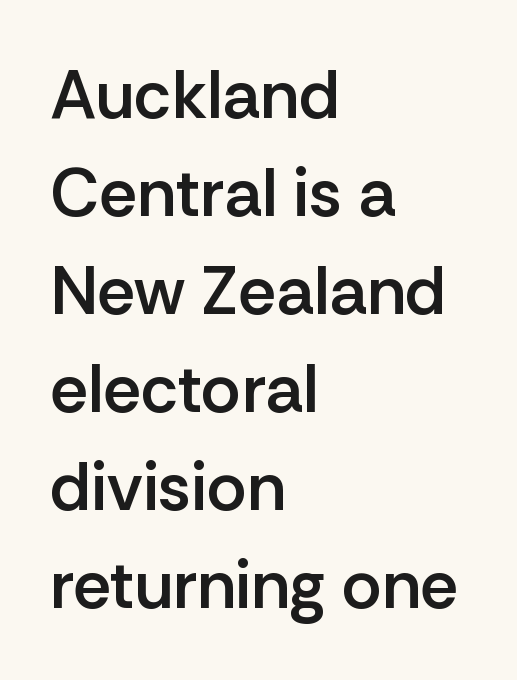
Q: Is the text bold? A: Semi-bold.
Q: Is the text italic (slanted)? A: No, it is upright.
Q: Is the typeface a serif or a sans-serif typeface? A: Sans-serif.
Q: Is the text underlined? A: No.
Q: How is the paragraph aligned? A: Left-aligned.
Q: Is the spacing between letters normal or unusually wide? A: Normal.
Q: Is the spacing between lines tight, normal or loose? A: Normal.
Q: Width (condensed, normal, or wide)? A: Normal.
Q: Stroke contrast? A: Low.
Q: x-height? A: Medium.
Q: Monospaced? A: No.
